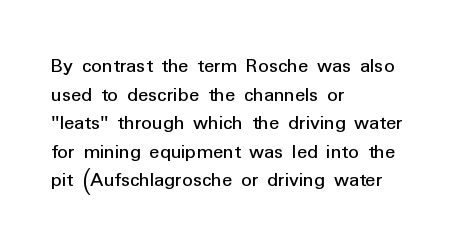
The image shows 21 px text type, upright; set left-aligned, normal line spacing (1.36x), normal letter spacing, not underlined.
